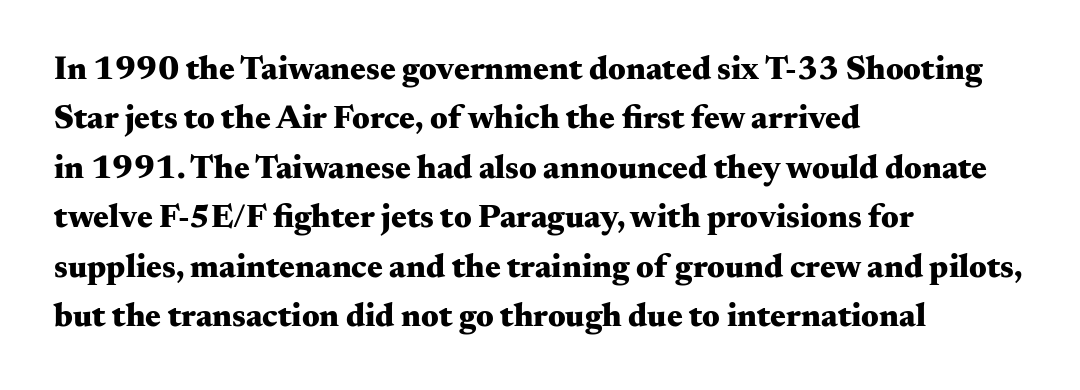
{"serif": "yes", "italic": "no", "bold": "yes", "weight": "heavy", "width": "wide", "stroke_contrast": "medium", "x_height": "small", "monospaced": "no", "underline": "no", "align": "left", "line_spacing": "normal", "line_spacing_ratio": 1.5, "letter_spacing": "normal", "letter_spacing_em": 0.0, "glyph_px": 33}
